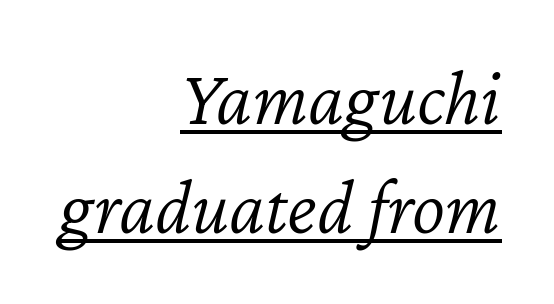
{"italic": "yes", "lean": "right", "slant_degrees": 12, "bold": "no", "weight": "light", "width": "normal", "stroke_contrast": "low", "x_height": "medium", "monospaced": "no", "underline": "yes", "align": "right", "line_spacing": "normal", "line_spacing_ratio": 1.38, "letter_spacing": "normal", "letter_spacing_em": 0.0, "glyph_px": 79}
